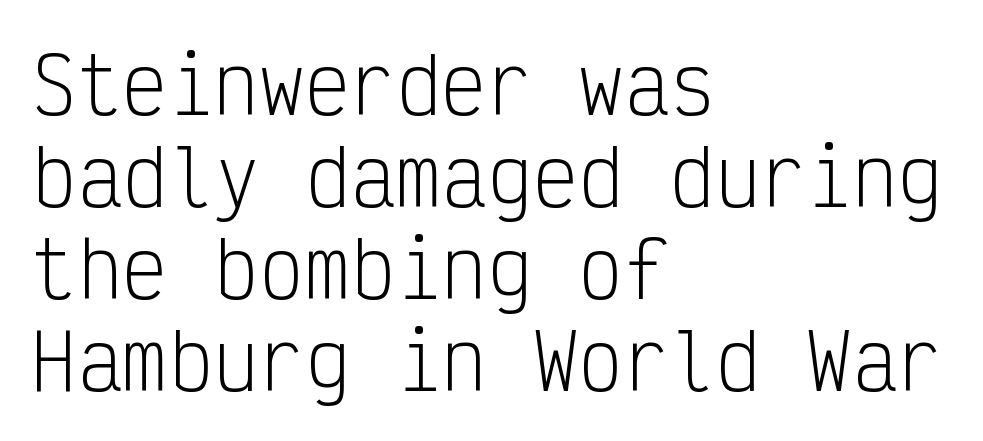
{"serif": "no", "italic": "no", "bold": "no", "weight": "light", "width": "condensed", "stroke_contrast": "low", "x_height": "medium", "monospaced": "yes", "underline": "no", "align": "left", "line_spacing_ratio": 1.21, "letter_spacing": "normal", "letter_spacing_em": 0.0, "glyph_px": 76}
